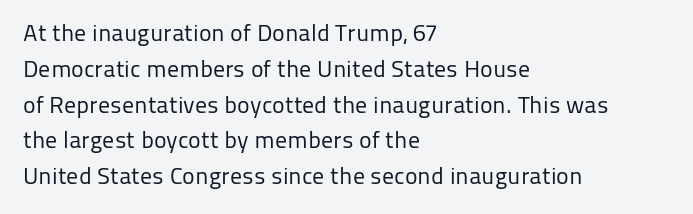
Q: Is the text bold? A: No.
Q: Is the text italic (slanted)? A: No, it is upright.
Q: Is the text underlined? A: No.
Q: How is the paragraph aligned? A: Left-aligned.
Q: Is the spacing between letters normal or unusually wide? A: Normal.
Q: Is the spacing between lines tight, normal or loose? A: Normal.
